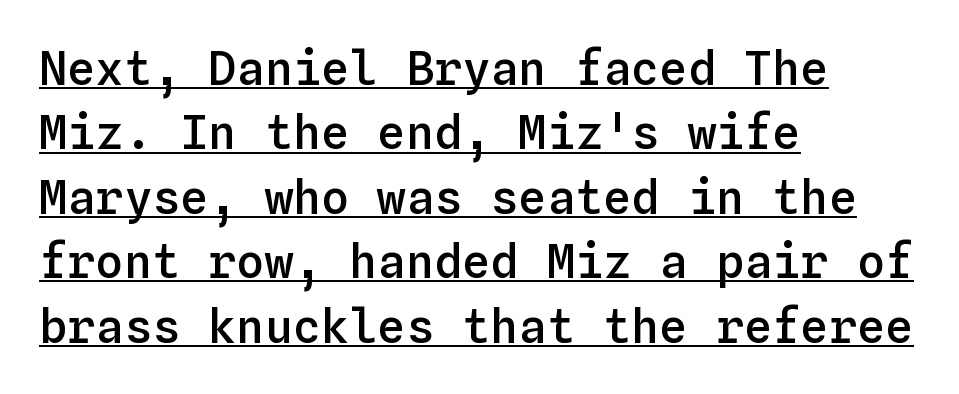
{"italic": "no", "bold": "semi", "weight": "semibold", "width": "normal", "stroke_contrast": "low", "x_height": "medium", "monospaced": "yes", "underline": "yes", "align": "left", "line_spacing": "normal", "line_spacing_ratio": 1.37, "letter_spacing": "normal", "letter_spacing_em": 0.0, "glyph_px": 47}
